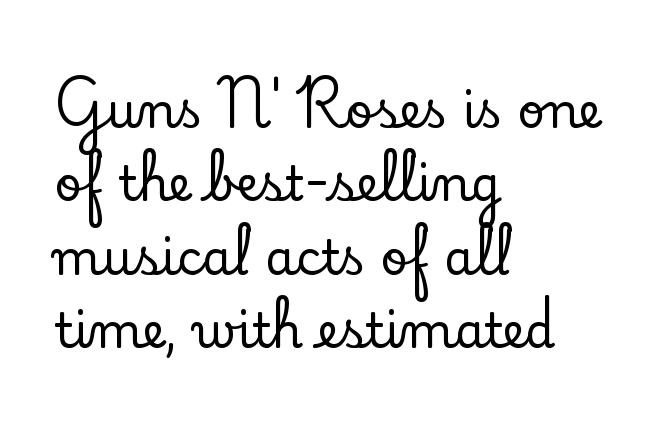
The block of text has a typical density, with ordinary space between rows. Proportional: the letters do not fall into vertical columns. No extra tracking has been applied to these lines. Italic: no, the glyphs are upright roman. The foot of each line stays bare and open.
